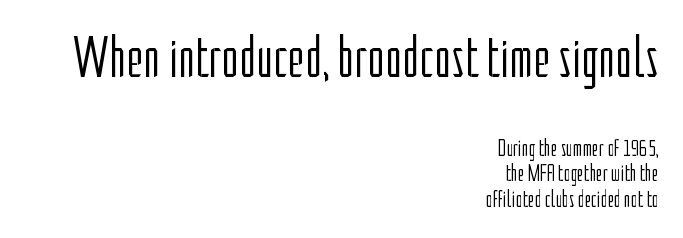
Stems and bowls with no extra thickness — not bold. The block of text is dense from top to bottom, with scant space between rows. Horizontal alignment here is rightward, an uncommon choice for prose. In terms of letterspacing, this is plain default setting.
